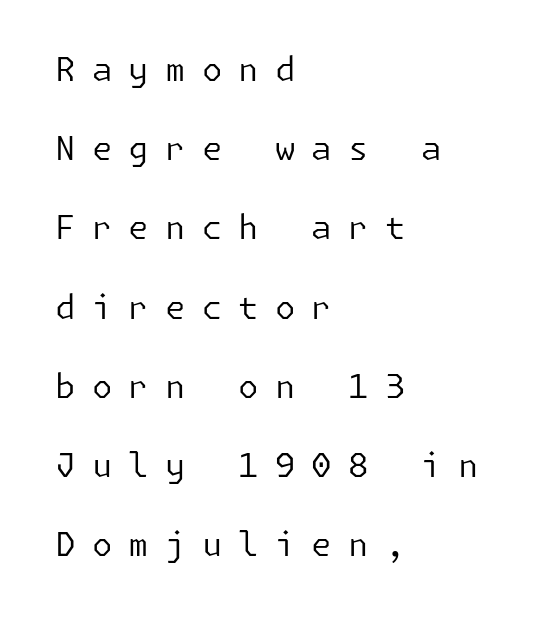
Stem width sits at or under what a default text font uses. The lines in this sample share a left origin and differ only in where they stop. Check under the words: just untouched page. Reading down the column, the eye jumps a long way to each next line.
